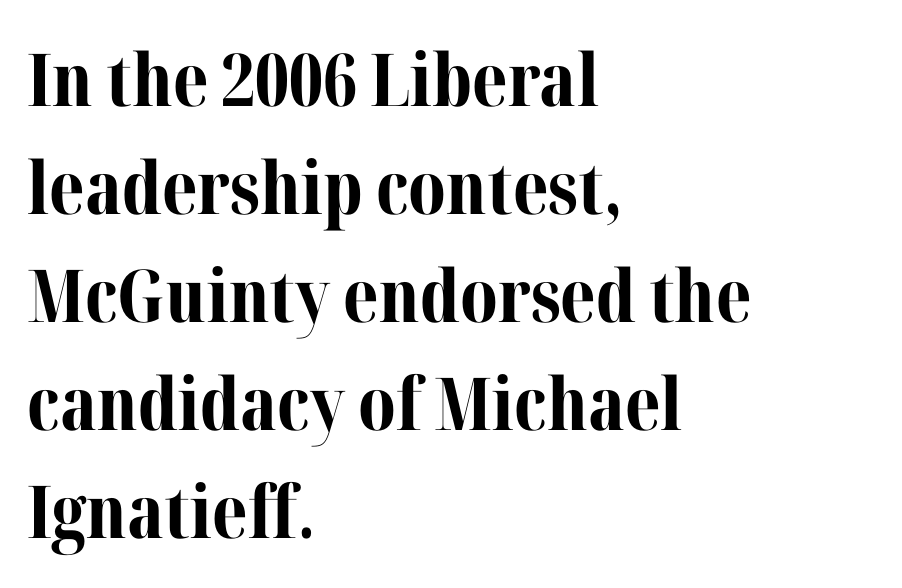
Q: Is the text bold? A: Yes.
Q: Is the text italic (slanted)? A: No, it is upright.
Q: Is the typeface a serif or a sans-serif typeface? A: Serif.
Q: Is the text underlined? A: No.
Q: How is the paragraph aligned? A: Left-aligned.
Q: Is the spacing between letters normal or unusually wide? A: Normal.
Q: Is the spacing between lines tight, normal or loose? A: Normal.
Q: Width (condensed, normal, or wide)? A: Normal.
Q: Stroke contrast? A: Medium.
Q: x-height? A: Medium.
Q: Monospaced? A: No.
